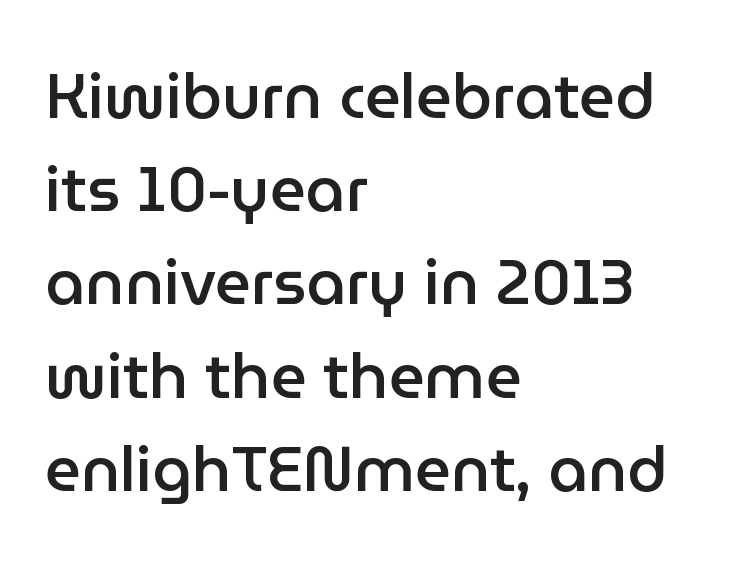
{"serif": "no", "italic": "no", "bold": "semi", "weight": "semibold", "width": "normal", "stroke_contrast": "low", "x_height": "medium", "monospaced": "no", "underline": "no", "align": "left", "line_spacing": "normal", "line_spacing_ratio": 1.48, "letter_spacing": "normal", "letter_spacing_em": 0.0, "glyph_px": 63}
